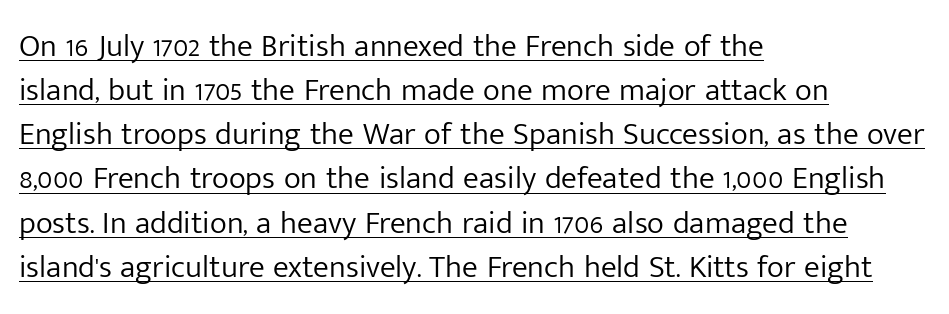
{"serif": "no", "italic": "no", "bold": "no", "weight": "light", "width": "normal", "stroke_contrast": "low", "x_height": "medium", "monospaced": "no", "underline": "yes", "align": "left", "line_spacing": "normal", "line_spacing_ratio": 1.38, "letter_spacing": "normal", "letter_spacing_em": 0.0, "glyph_px": 32}
